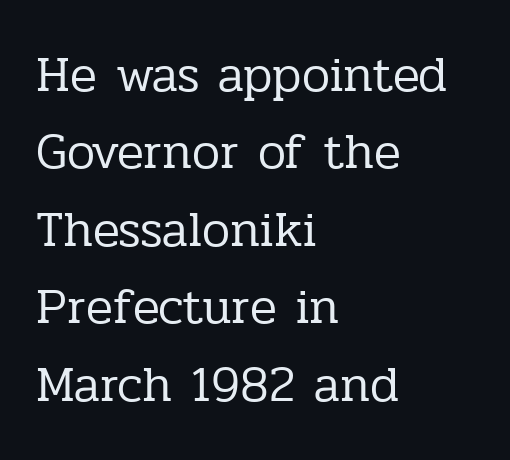
{"serif": "yes", "italic": "no", "bold": "no", "weight": "regular", "width": "normal", "stroke_contrast": "low", "x_height": "medium", "monospaced": "no", "underline": "no", "align": "left", "line_spacing": "normal", "line_spacing_ratio": 1.55, "letter_spacing": "normal", "letter_spacing_em": 0.0, "glyph_px": 50}
